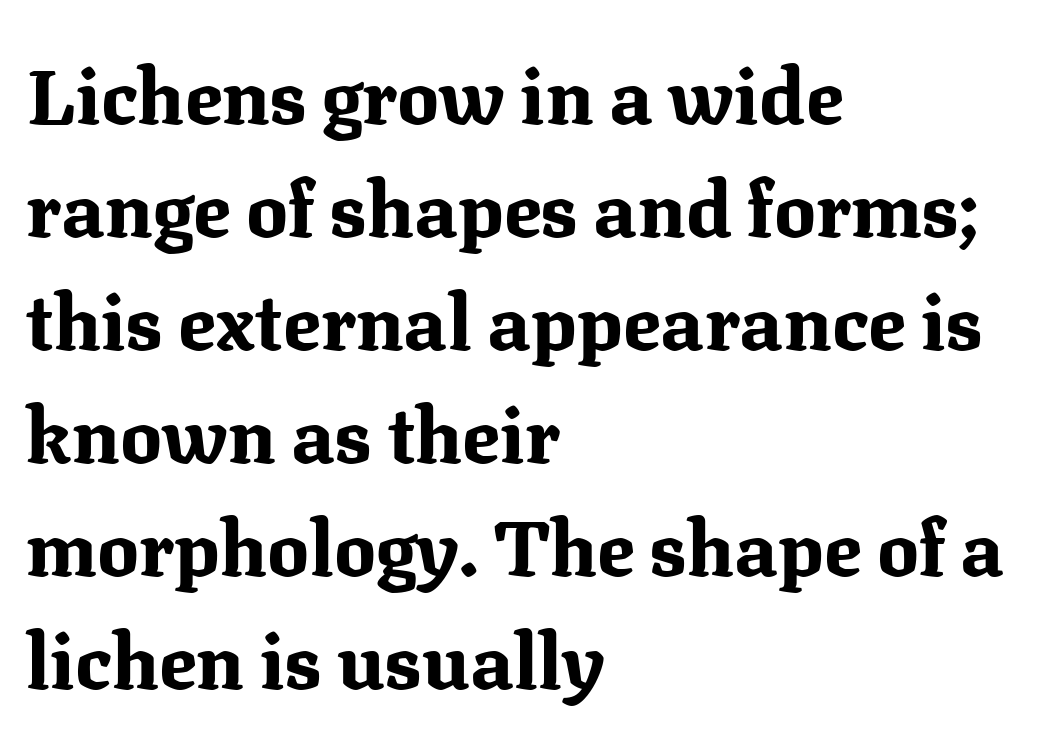
The image shows 78 px bold serif type, upright; set left-aligned, normal line spacing (1.45x), normal letter spacing, not underlined; medium stroke contrast and a medium x-height.
